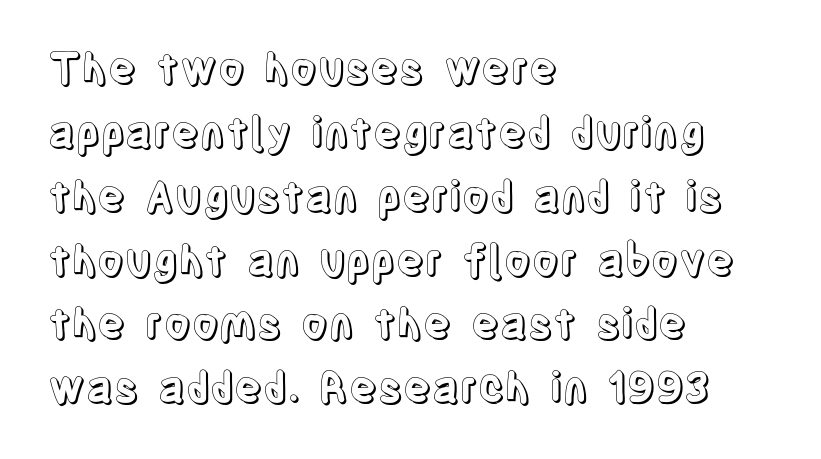
{"italic": "no", "width": "condensed", "x_height": "large", "monospaced": "no", "underline": "no", "align": "left", "line_spacing": "normal", "line_spacing_ratio": 1.52, "letter_spacing": "normal", "letter_spacing_em": 0.0, "glyph_px": 42}
